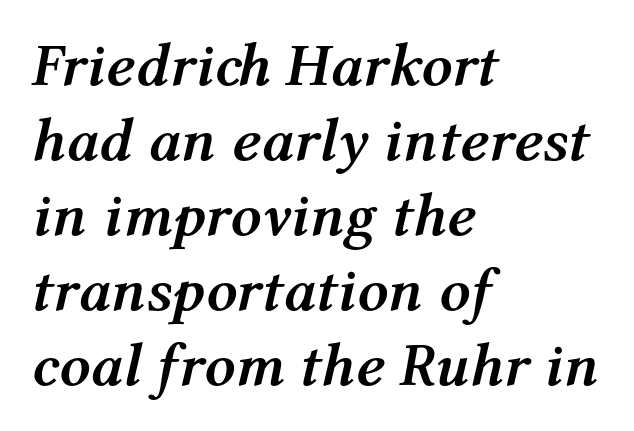
{"italic": "yes", "lean": "right", "slant_degrees": 12, "bold": "yes", "weight": "semibold", "width": "normal", "stroke_contrast": "medium", "x_height": "medium", "monospaced": "no", "underline": "no", "align": "left", "line_spacing_ratio": 1.23, "letter_spacing": "normal", "letter_spacing_em": 0.0, "glyph_px": 61}
